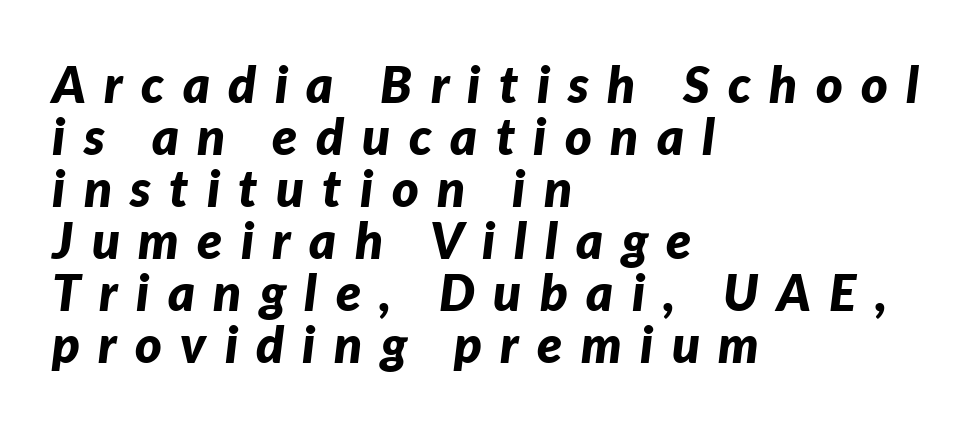
The image shows 51 px bold type, italic (leaning right); set left-aligned, tight line spacing (1.02x), unusually wide letter spacing (+0.36 em), not underlined; low stroke contrast and a medium x-height.
